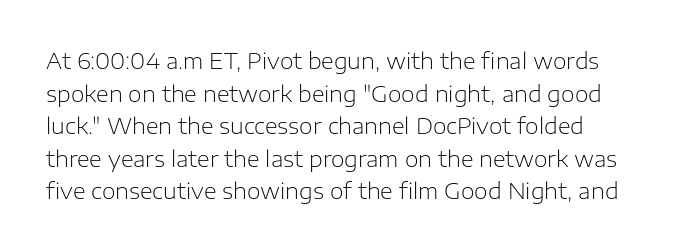
No heavy texture on the line: the type isn't bold. Vertical strokes here are truly vertical. Honestly, there is no underline to notice here at all. Vertical spacing — default. Look at the tracking — it's just the regular setting, nothing added.
